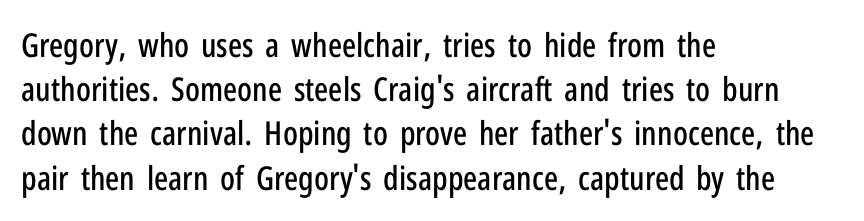
Q: Is the text italic (slanted)? A: No, it is upright.
Q: Is the typeface a serif or a sans-serif typeface? A: Sans-serif.
Q: Is the text underlined? A: No.
Q: How is the paragraph aligned? A: Left-aligned.
Q: Is the spacing between letters normal or unusually wide? A: Normal.
Q: Is the spacing between lines tight, normal or loose? A: Normal.
Q: Width (condensed, normal, or wide)? A: Condensed.
Q: Stroke contrast? A: Low.
Q: x-height? A: Medium.
Q: Monospaced? A: No.
